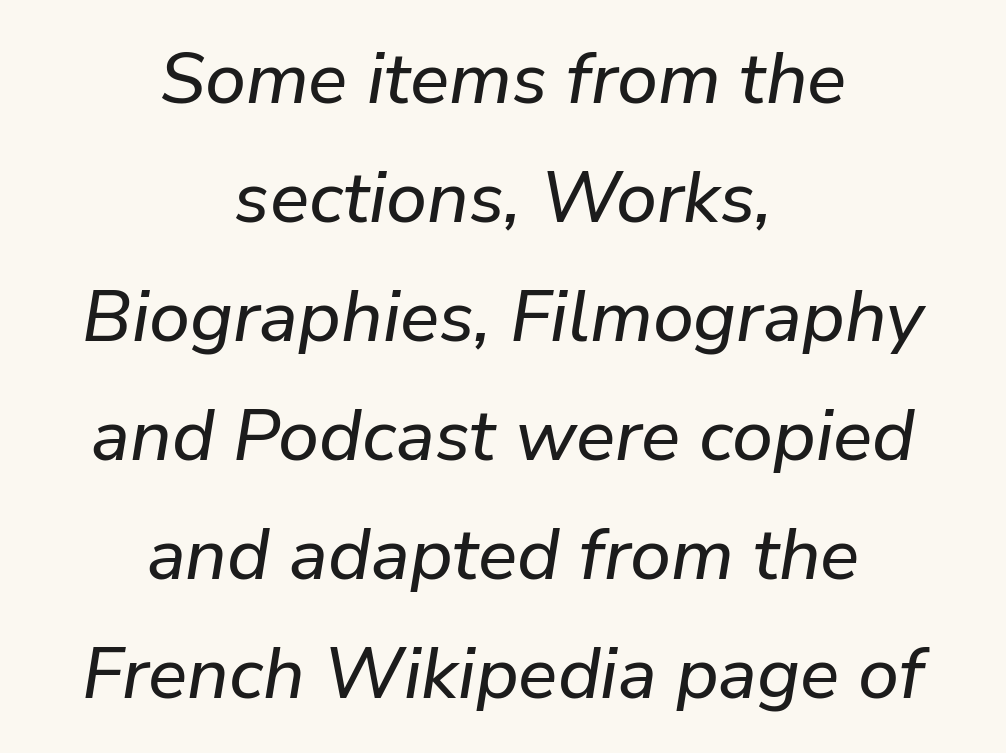
{"italic": "yes", "lean": "right", "slant_degrees": 9, "width": "normal", "stroke_contrast": "low", "x_height": "medium", "monospaced": "no", "underline": "no", "align": "center", "line_spacing": "normal", "line_spacing_ratio": 1.63, "letter_spacing": "normal", "letter_spacing_em": 0.0, "glyph_px": 73}
